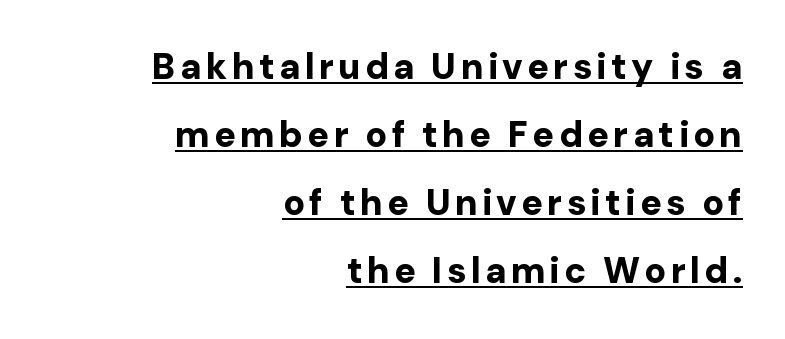
The image shows 36 px bold sans-serif type, upright; set right-aligned, line spacing 1.89x, underlined; low stroke contrast and a medium x-height.
